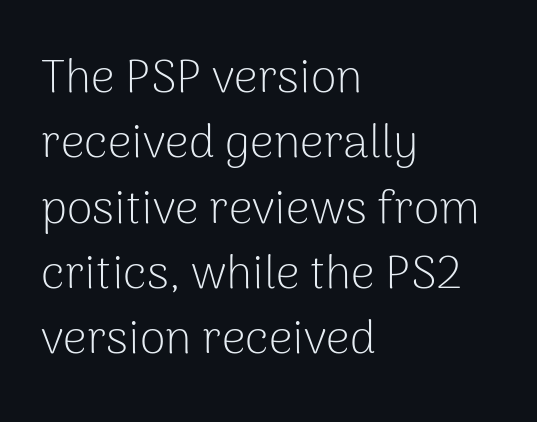
The image shows 47 px light sans-serif type, upright; set left-aligned, normal line spacing (1.39x), normal letter spacing, not underlined; low stroke contrast and a medium x-height.
